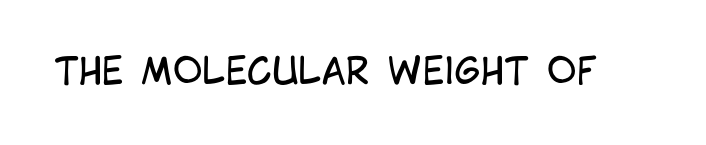
Standard letterfit; no display-style spreading of the glyphs. Is the stroke heavy? The answer is a plain regular-or-lighter. A bare baseline throughout the passage. The text was rendered using a sans face with plain stroke endings. Nope, not italic — everything's standing straight. Note the varied advance widths — an 'i' is clearly narrower than an 'm'.
